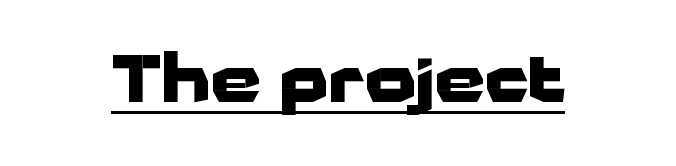
The image shows 64 px heavy, wide sans-serif type, upright; set normal letter spacing, underlined; low stroke contrast and a medium x-height.
